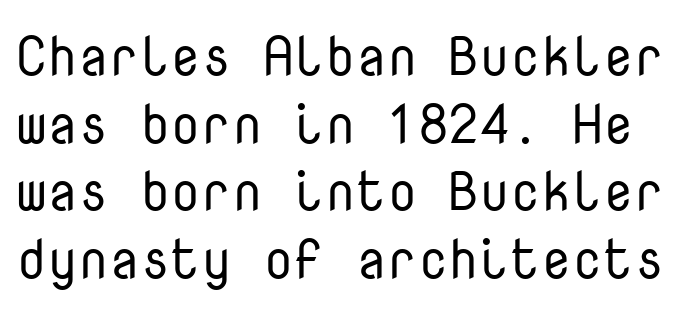
The image shows 55 px regular-weight sans-serif type, upright, monospaced; set line spacing 1.23x, normal letter spacing, not underlined; low stroke contrast and a medium x-height.
